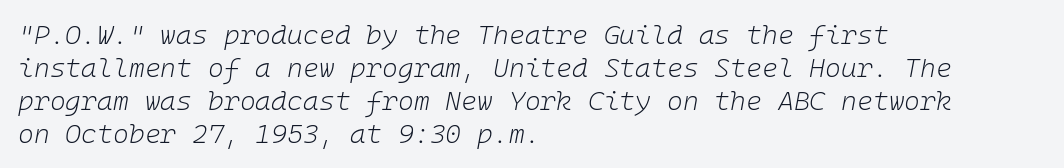
The area under the type is left untouched. Characters are canted at an angle relative to the baseline's perpendicular. The line texture is even and compact thanks to regular tracking. A classic flush-left, rag-right setting is used for this passage. Caption: face not bold, strokes unweighted.
